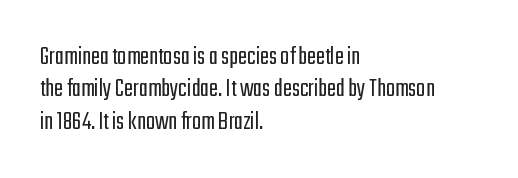
Q: Is the text bold? A: No.
Q: Is the text italic (slanted)? A: No, it is upright.
Q: Is the text underlined? A: No.
Q: How is the paragraph aligned? A: Left-aligned.
Q: Is the spacing between letters normal or unusually wide? A: Normal.
